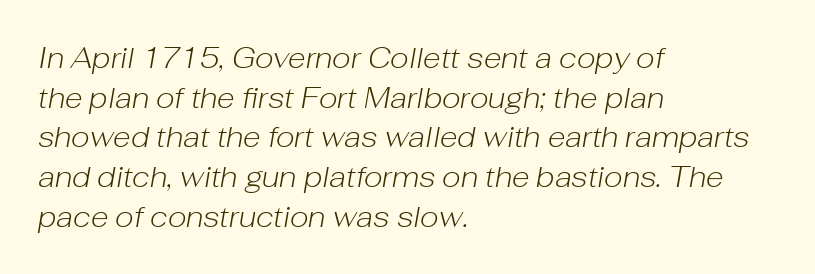
Q: Is the text bold? A: No.
Q: Is the text italic (slanted)? A: Yes, it leans right by about 10 degrees.
Q: Is the text underlined? A: No.
Q: How is the paragraph aligned? A: Left-aligned.
Q: Is the spacing between letters normal or unusually wide? A: Normal.
Q: Is the spacing between lines tight, normal or loose? A: Normal.
Q: Width (condensed, normal, or wide)? A: Normal.
Q: Stroke contrast? A: Low.
Q: x-height? A: Medium.
Q: Monospaced? A: No.
